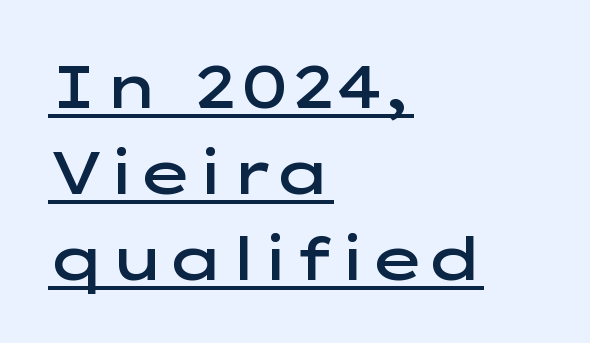
{"serif": "no", "italic": "no", "bold": "semi", "weight": "semibold", "width": "wide", "stroke_contrast": "low", "x_height": "medium", "monospaced": "no", "underline": "yes", "align": "left", "line_spacing": "normal", "line_spacing_ratio": 1.43, "letter_spacing": "normal", "letter_spacing_em": 0.0, "glyph_px": 60}
